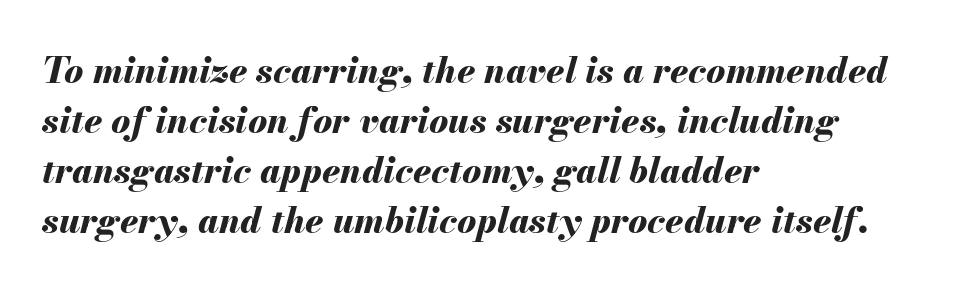
Is this a fixed-width face? No — the glyphs have proportional, varying widths. The rows are spaced the way most documents space them. The area under the type is left untouched. The passage shown leans; its letterforms are oblique. Every letter is thick-stroked: bold, no question. The text block is weighted toward the left margin, trailing off unevenly rightward.
